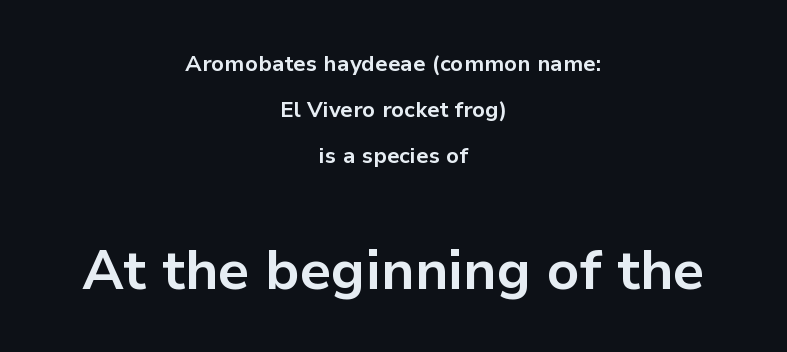
Compare the two chunks: the lower has the greater cap height. Interline gaps are noticeably wide in this sample. Spacing verdict: proportional, widths tailored to each character. The whitespace from short lines is split evenly between both sides.
